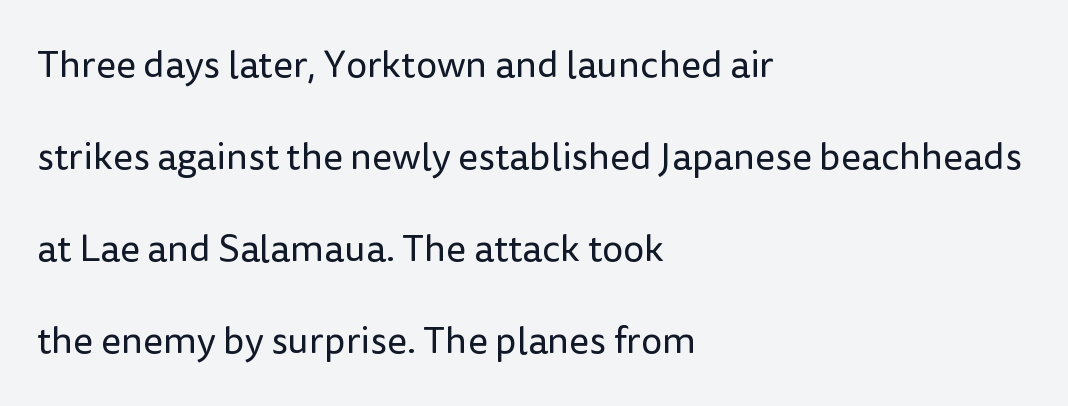
Students, note that the glyphs here touch the page at normal intervals. Quick note: interline space is abundant. Nothing sits at the stroke ends, so this counts as sans-serif. Weight: not bold — regular or lighter.
